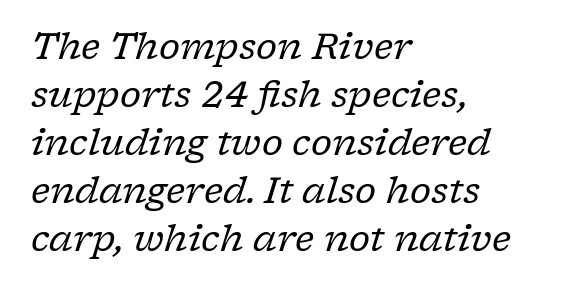
The image shows 36 px regular-weight serif type, italic (leaning right); set left-aligned, normal line spacing (1.33x), normal letter spacing, not underlined; low stroke contrast and a medium x-height.
